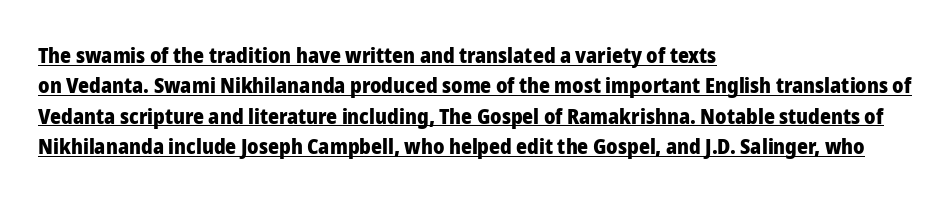
The image shows 21 px bold type, upright; set left-aligned, normal line spacing (1.45x), normal letter spacing, underlined.
